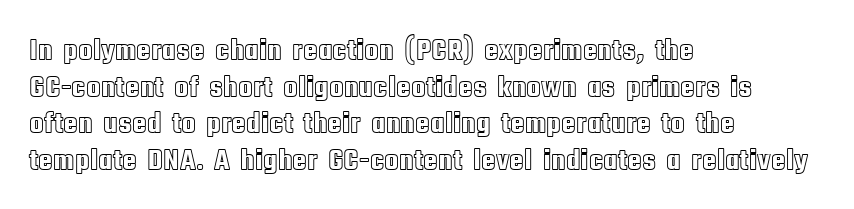
Q: Is the text italic (slanted)? A: No, it is upright.
Q: Is the text underlined? A: No.
Q: How is the paragraph aligned? A: Left-aligned.
Q: Is the spacing between letters normal or unusually wide? A: Normal.
Q: Width (condensed, normal, or wide)? A: Condensed.
Q: x-height? A: Large.
Q: Monospaced? A: No.
